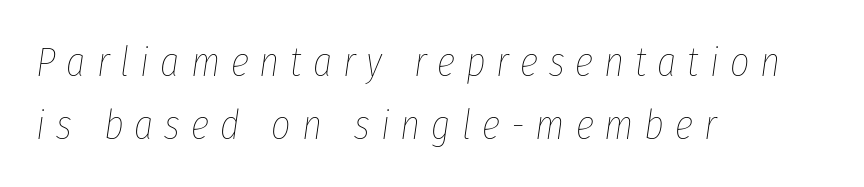
This sample uses expanded letter spacing, leaving extra air between glyphs. Beneath every word, the page is bare. Stem width sits at or under what a default text font uses. Designer's note — italics engaged.
